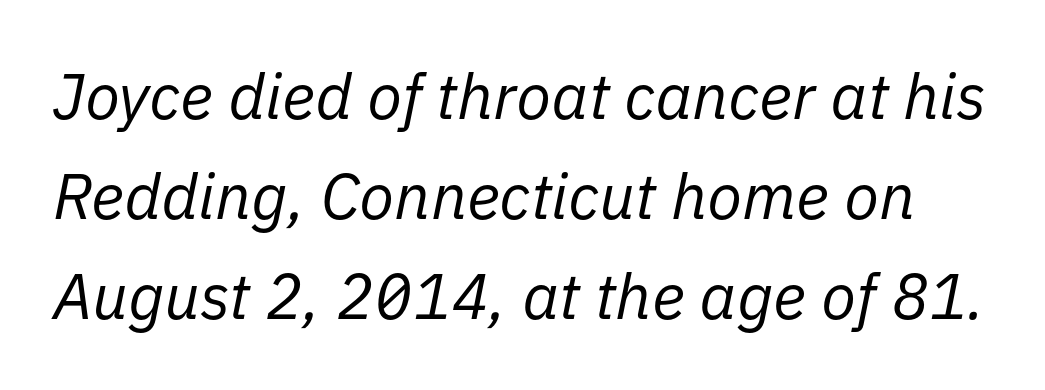
{"italic": "yes", "lean": "right", "slant_degrees": 11, "bold": "no", "weight": "regular", "width": "normal", "stroke_contrast": "low", "x_height": "medium", "monospaced": "no", "underline": "no", "line_spacing": "normal", "line_spacing_ratio": 1.56, "letter_spacing": "normal", "letter_spacing_em": 0.0, "glyph_px": 64}
